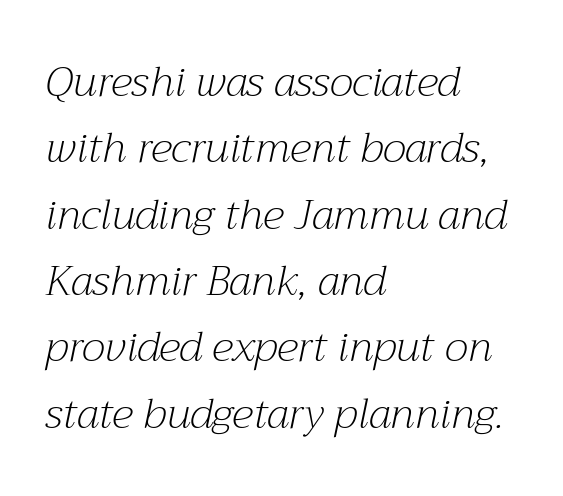
{"serif": "yes", "italic": "yes", "lean": "right", "slant_degrees": 12, "bold": "no", "weight": "light", "width": "normal", "stroke_contrast": "medium", "x_height": "medium", "monospaced": "no", "underline": "no", "align": "left", "line_spacing": "normal", "line_spacing_ratio": 1.58, "letter_spacing": "normal", "letter_spacing_em": 0.0, "glyph_px": 42}
